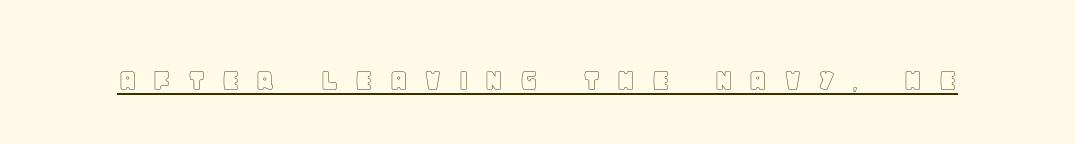
Q: Is the text italic (slanted)? A: No, it is upright.
Q: Is the text underlined? A: Yes.
Q: Is the spacing between letters normal or unusually wide? A: Unusually wide.
Q: Width (condensed, normal, or wide)? A: Normal.
Q: x-height? A: Large.
Q: Monospaced? A: No.
